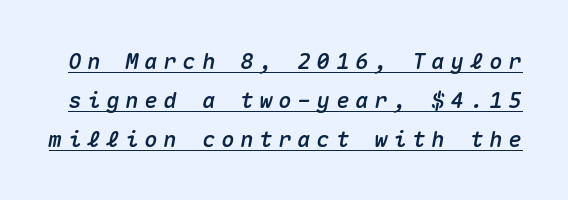
Q: Is the text italic (slanted)? A: Yes, it leans right by about 10 degrees.
Q: Is the text underlined? A: Yes.
Q: Is the spacing between letters normal or unusually wide? A: Unusually wide.
